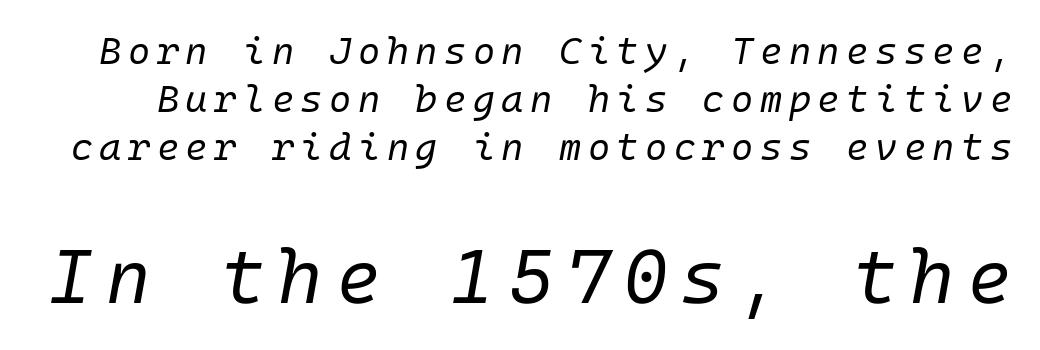
Is the lower block the larger one? Yes — the lower block carries the bigger type. Decoration check: the copy has no underline. Weight: in the light-to-regular range. Is there much room between lines? A standard amount, neither cramped nor airy. In terms of posture, this sample is oblique.
